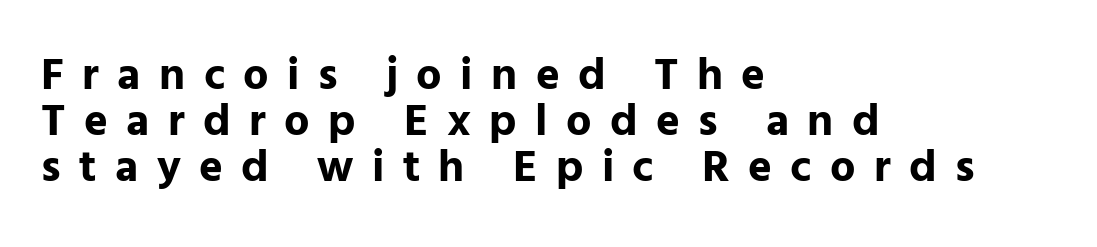
Each new line begins almost immediately beneath the previous one. You could not count columns in this text — the font is proportionally spaced. The strokes are fattened all the way to bold. Stroke terminals: plain, sans-serif. Line starts are locked; line ends wander.
